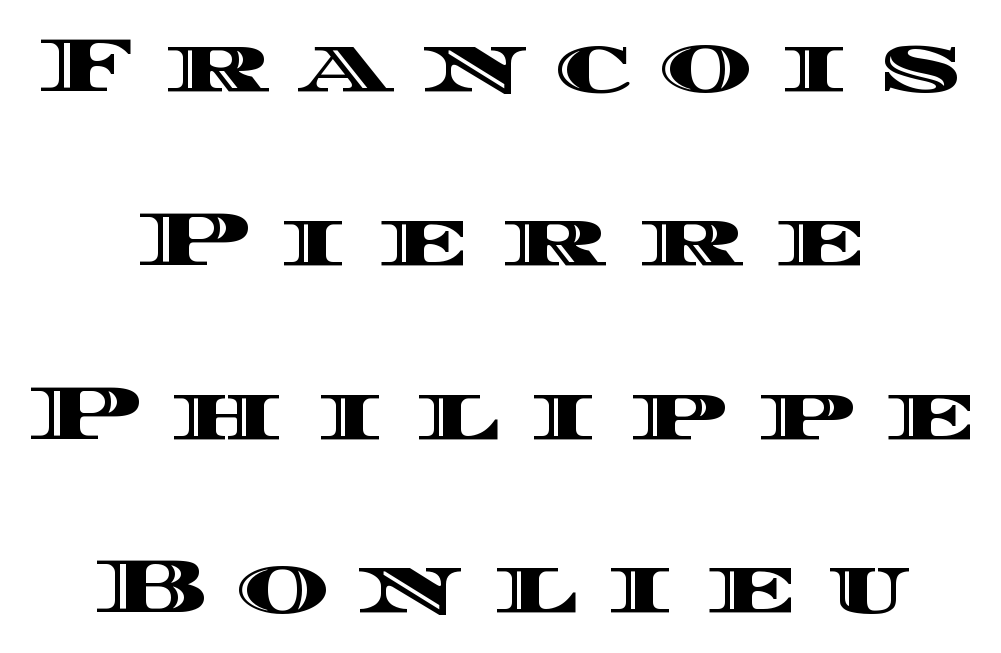
These lines stack symmetrically, like a column narrowing and widening about its center. Nope, not italic — everything's standing straight. Quick note: interline space is abundant. Glyph-to-glyph distance is far greater than everyday printed text. The words here are not underlined. Looks like regular typesetting: each glyph gets only the width it needs.
